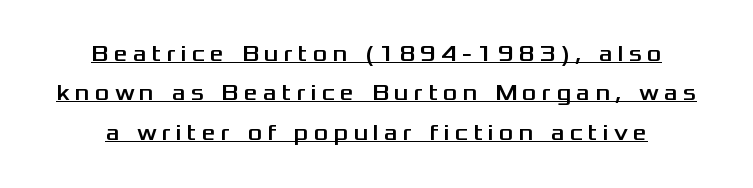
The face used here appears with an underline applied. Compared with typical body copy, the letter spacing here is much looser. Quick note: not italic, upright.
